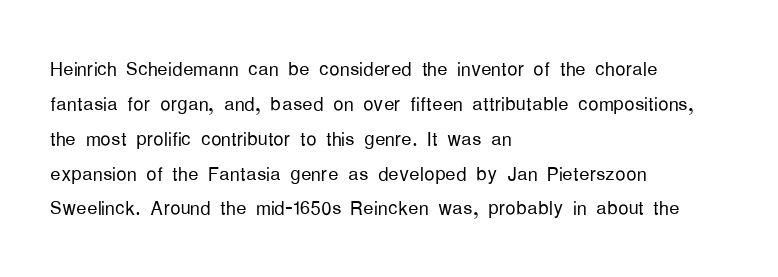
Q: Is the text bold? A: No.
Q: Is the text italic (slanted)? A: No, it is upright.
Q: Is the text underlined? A: No.
Q: How is the paragraph aligned? A: Left-aligned.
Q: Is the spacing between letters normal or unusually wide? A: Normal.
Q: Is the spacing between lines tight, normal or loose? A: Normal.
